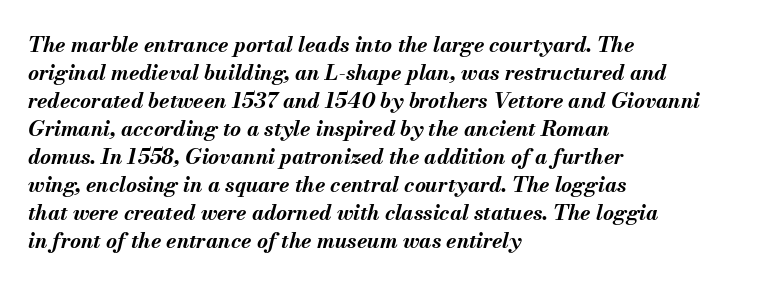
{"italic": "yes", "lean": "right", "slant_degrees": 13, "bold": "yes", "underline": "no", "align": "left", "line_spacing": "normal", "line_spacing_ratio": 1.33, "letter_spacing": "normal", "letter_spacing_em": 0.0, "glyph_px": 21}
